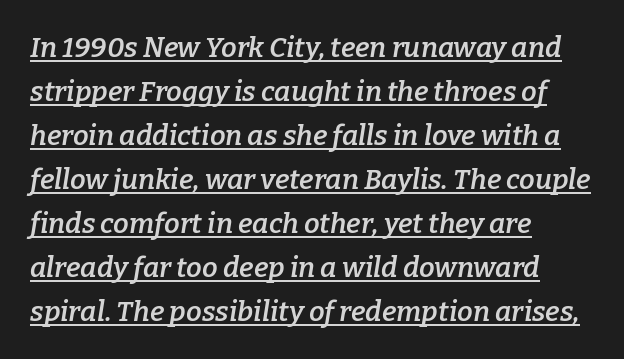
The rendering uses natural spacing where letterforms have individual widths. Emphasis-style slanted type is in use. Weight check: semibold — heavier than regular, not quite bold. Type style note: has serifs.
